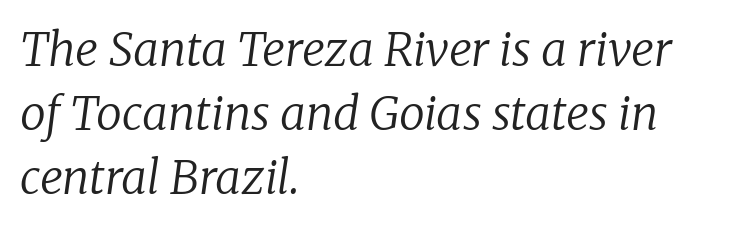
{"serif": "yes", "italic": "yes", "lean": "right", "slant_degrees": 8, "bold": "no", "weight": "regular", "width": "normal", "stroke_contrast": "low", "x_height": "medium", "monospaced": "no", "underline": "no", "align": "left", "line_spacing": "normal", "line_spacing_ratio": 1.39, "letter_spacing": "normal", "letter_spacing_em": 0.0, "glyph_px": 46}
